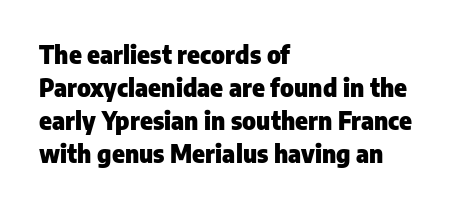
These lines keep a tight, regular rhythm from letter to letter. Heavy-handed strokes throughout: this text is bold. A normal amount of white space separates one row of letters from the next. The font's upright variant was chosen for this text. The string is rendered with underlining switched off. Which margin do the lines hug? The left one — the right edge is uneven.
